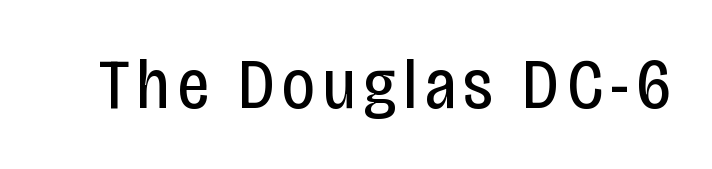
{"serif": "no", "italic": "no", "bold": "no", "weight": "regular", "width": "condensed", "stroke_contrast": "low", "x_height": "large", "monospaced": "no", "underline": "no", "glyph_px": 71}
